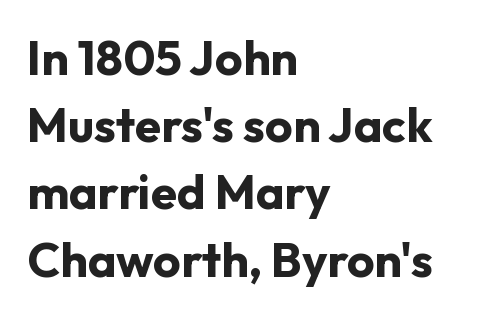
Q: Is the text bold? A: Yes.
Q: Is the text italic (slanted)? A: No, it is upright.
Q: Is the typeface a serif or a sans-serif typeface? A: Sans-serif.
Q: Is the text underlined? A: No.
Q: How is the paragraph aligned? A: Left-aligned.
Q: Is the spacing between letters normal or unusually wide? A: Normal.
Q: Is the spacing between lines tight, normal or loose? A: Normal.
Q: Width (condensed, normal, or wide)? A: Normal.
Q: Stroke contrast? A: Low.
Q: x-height? A: Medium.
Q: Monospaced? A: No.
